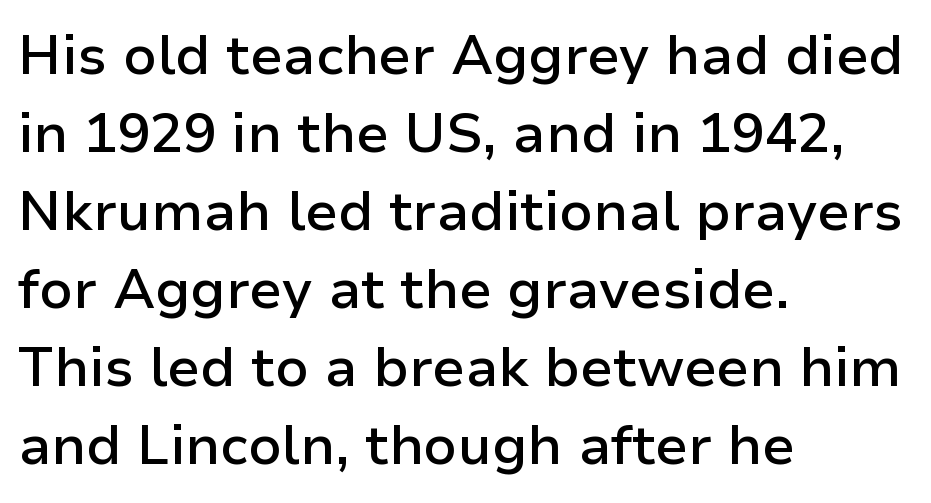
{"serif": "no", "italic": "no", "bold": "semi", "weight": "semibold", "width": "normal", "stroke_contrast": "low", "x_height": "medium", "monospaced": "no", "underline": "no", "align": "left", "line_spacing": "normal", "line_spacing_ratio": 1.42, "letter_spacing": "normal", "letter_spacing_em": 0.0, "glyph_px": 55}
